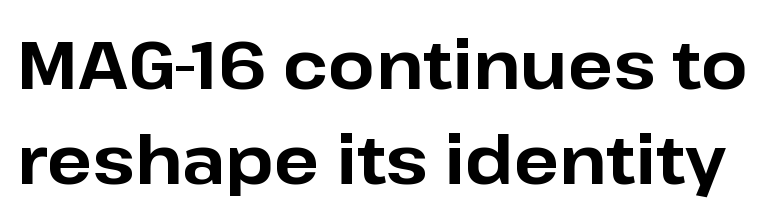
{"serif": "no", "italic": "no", "bold": "yes", "weight": "bold", "width": "normal", "stroke_contrast": "low", "x_height": "medium", "monospaced": "no", "underline": "no", "line_spacing": "normal", "line_spacing_ratio": 1.42, "letter_spacing": "normal", "letter_spacing_em": 0.0, "glyph_px": 67}
